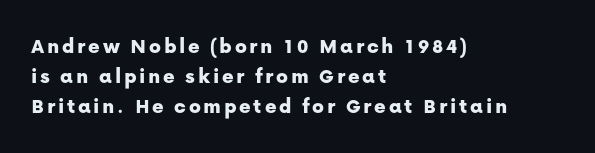
The image shows 22 px text type, upright; set left-aligned, normal line spacing (1.37x), not underlined.
